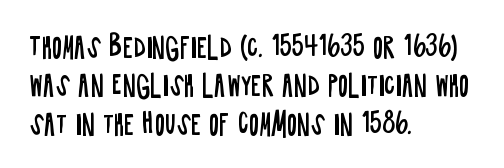
The image shows 27 px text type, upright; set left-aligned, normal line spacing (1.42x), normal letter spacing, not underlined.
